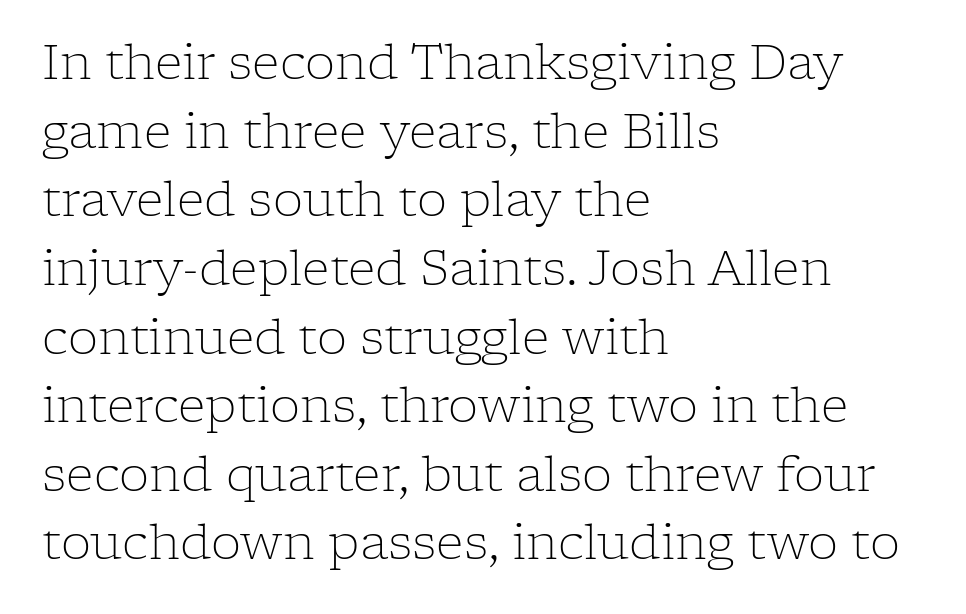
Q: Is the text bold? A: No.
Q: Is the text italic (slanted)? A: No, it is upright.
Q: Is the typeface a serif or a sans-serif typeface? A: Serif.
Q: Is the text underlined? A: No.
Q: How is the paragraph aligned? A: Left-aligned.
Q: Is the spacing between letters normal or unusually wide? A: Normal.
Q: Is the spacing between lines tight, normal or loose? A: Normal.
Q: Width (condensed, normal, or wide)? A: Normal.
Q: Stroke contrast? A: Low.
Q: x-height? A: Medium.
Q: Monospaced? A: No.
